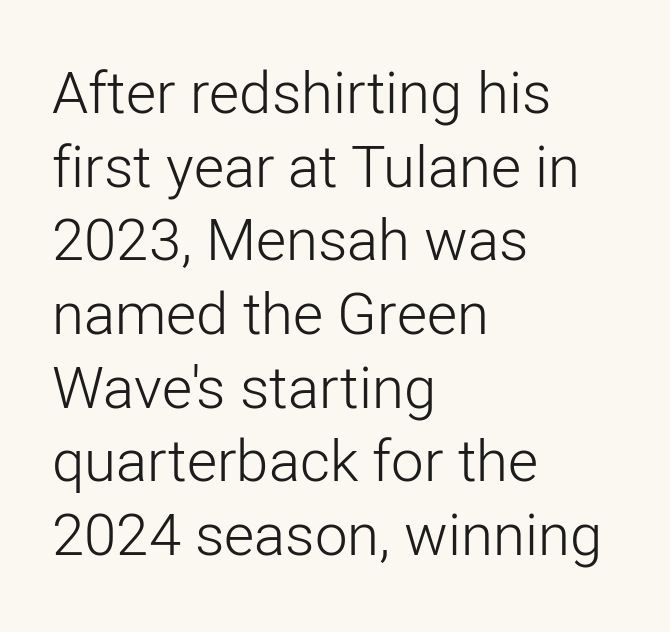
Notice how the stems are strictly vertical — no italics here. The horizontal fit of the characters is conventional and even. Is there much room between lines? A standard amount, neither cramped nor airy. What kind of face is this? One without serifs — a sans. A light-to-regular cut is what we see here. The rendering uses natural spacing where letterforms have individual widths.
